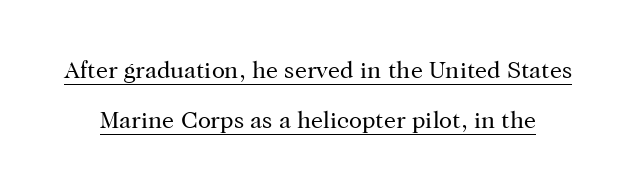
{"italic": "no", "bold": "no", "underline": "yes", "line_spacing": "loose", "line_spacing_ratio": 2.09, "letter_spacing": "normal", "letter_spacing_em": 0.0, "glyph_px": 24}
